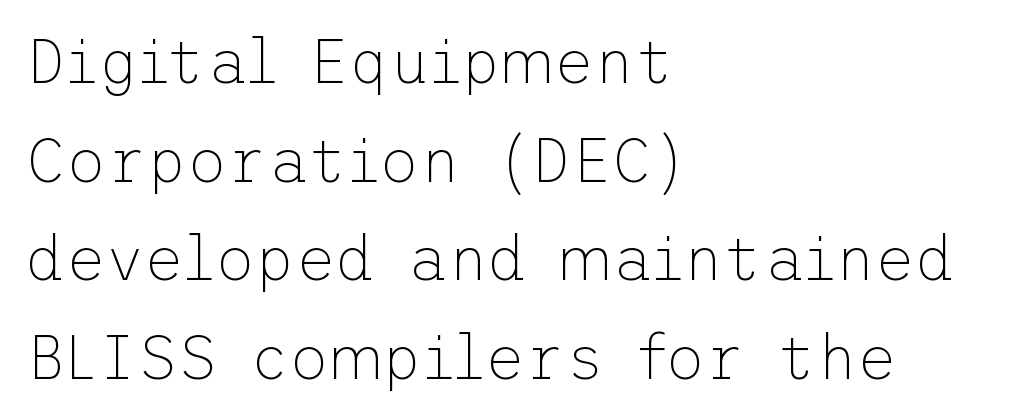
{"serif": "no", "italic": "no", "bold": "no", "weight": "thin", "width": "normal", "stroke_contrast": "low", "x_height": "medium", "underline": "no", "align": "left", "line_spacing": "normal", "line_spacing_ratio": 1.59, "letter_spacing": "normal", "letter_spacing_em": 0.0, "glyph_px": 62}
